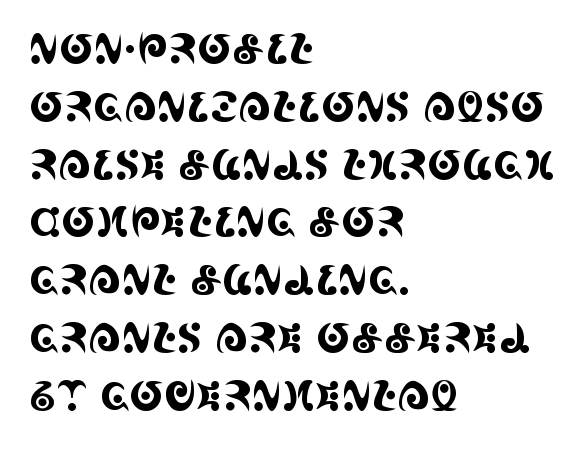
The face used here is seriffed, in the tradition of book romans. Spacing between characters is what you'd get straight out of the box. Style check: upright. Quick note: underline off. Typeset ragged right — the left edge is the straight one.
